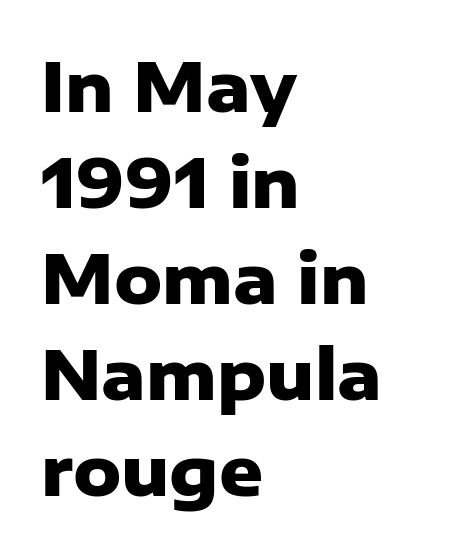
Q: Is the text bold? A: Yes.
Q: Is the text italic (slanted)? A: No, it is upright.
Q: Is the typeface a serif or a sans-serif typeface? A: Sans-serif.
Q: Is the text underlined? A: No.
Q: How is the paragraph aligned? A: Left-aligned.
Q: Is the spacing between letters normal or unusually wide? A: Normal.
Q: Is the spacing between lines tight, normal or loose? A: Normal.
Q: Width (condensed, normal, or wide)? A: Normal.
Q: Stroke contrast? A: Low.
Q: x-height? A: Medium.
Q: Monospaced? A: No.
